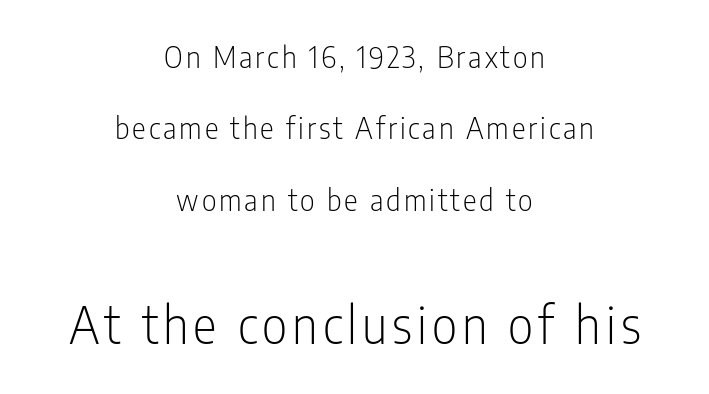
Two sizes are in play, and the larger belongs to the second block. Letters have the restrained weight of plain body copy at most. Vertical spacing — loose. Each letter keeps its own natural width here, so spacing adapts to shape. Casual observation: everything's sitting right in the middle.
